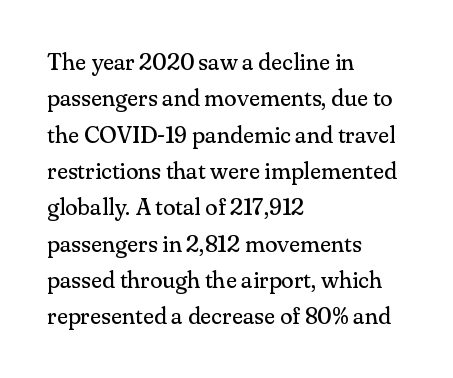
{"italic": "no", "bold": "no", "underline": "no", "align": "left", "line_spacing": "normal", "line_spacing_ratio": 1.58, "letter_spacing": "normal", "letter_spacing_em": 0.0, "glyph_px": 23}
